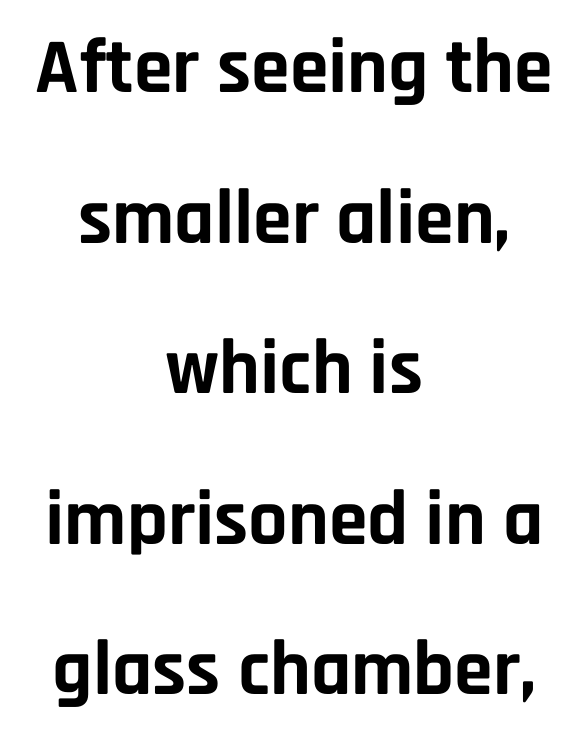
Q: Is the text bold? A: Yes.
Q: Is the text italic (slanted)? A: No, it is upright.
Q: Is the typeface a serif or a sans-serif typeface? A: Sans-serif.
Q: Is the text underlined? A: No.
Q: How is the paragraph aligned? A: Centered.
Q: Is the spacing between letters normal or unusually wide? A: Normal.
Q: Is the spacing between lines tight, normal or loose? A: Loose.
Q: Width (condensed, normal, or wide)? A: Normal.
Q: Stroke contrast? A: Low.
Q: x-height? A: Large.
Q: Monospaced? A: No.
